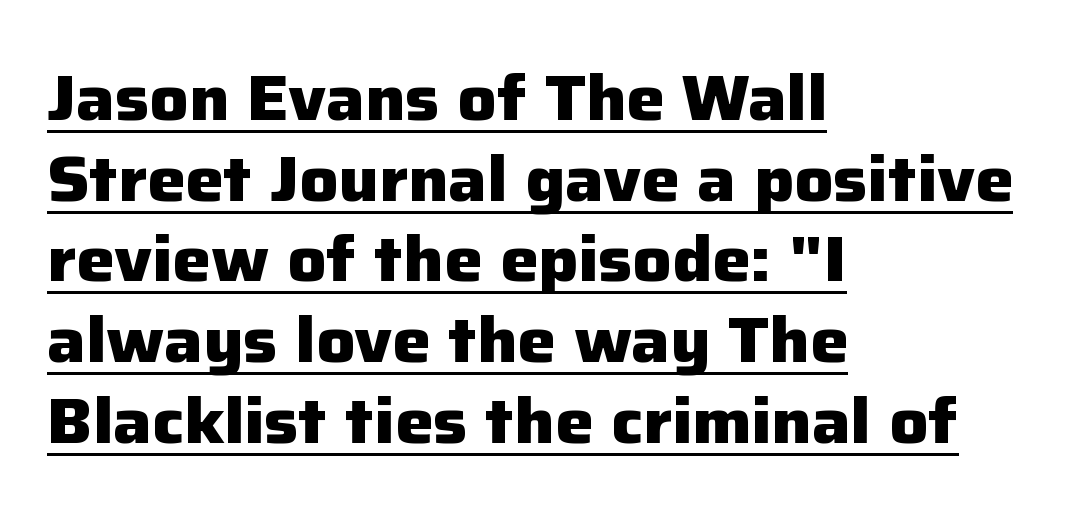
Notice how the passage keeps a crisp vertical edge on the left only. The face used here has the dense, thick strokes of a bold. The rendering shows plain stroke endings on the letterforms — a sans-serif design. Each line of the rendering has a horizontal stroke beneath the glyphs.
